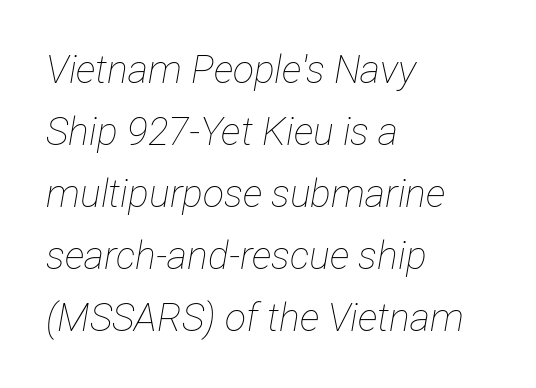
Horizontal bands of white between lines are of average thickness. Check the space under the baseline: it is left empty. Observe the ordinary spacing: letters are neighbours, not strangers. The letters look calm and open, with moderate or lighter stems.
